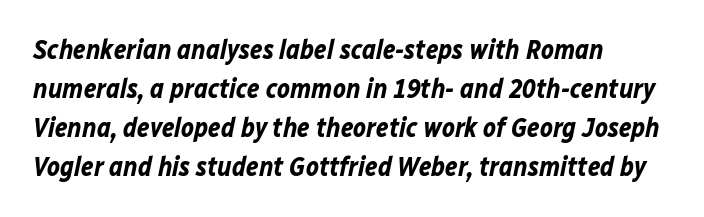
{"italic": "yes", "lean": "right", "slant_degrees": 12, "bold": "yes", "underline": "no", "align": "left", "line_spacing": "normal", "line_spacing_ratio": 1.45, "letter_spacing": "normal", "letter_spacing_em": 0.0, "glyph_px": 27}
